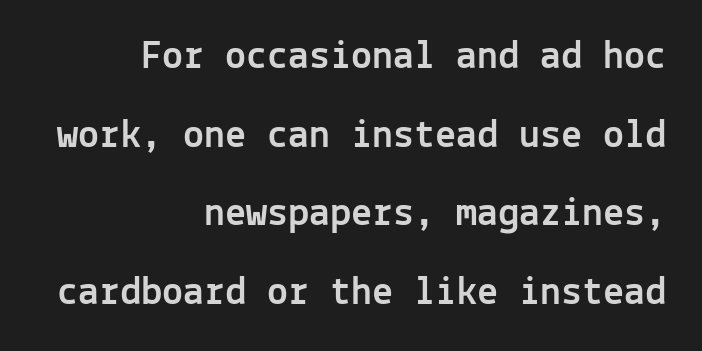
Each letter, wide or thin by design, is forced into the same width here. The compositor pushed each line to the right boundary. The text was rendered using a sans face with plain stroke endings. A clean baseline with only descenders dipping below it.
